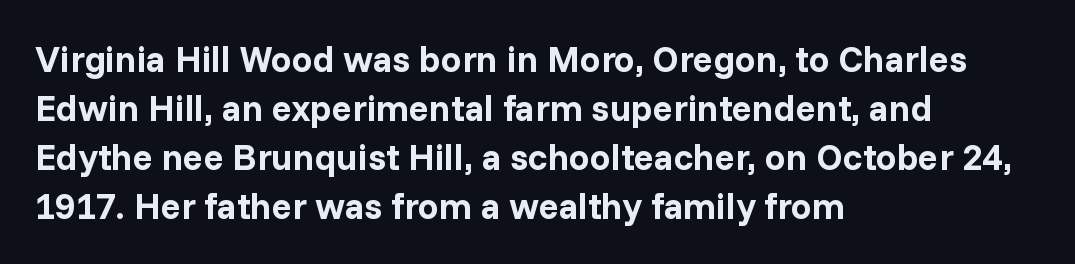
Q: Is the text bold? A: Yes.
Q: Is the text italic (slanted)? A: No, it is upright.
Q: Is the typeface a serif or a sans-serif typeface? A: Sans-serif.
Q: Is the text underlined? A: No.
Q: How is the paragraph aligned? A: Left-aligned.
Q: Is the spacing between letters normal or unusually wide? A: Normal.
Q: Is the spacing between lines tight, normal or loose? A: Normal.
Q: Width (condensed, normal, or wide)? A: Normal.
Q: Stroke contrast? A: Low.
Q: x-height? A: Medium.
Q: Monospaced? A: No.
